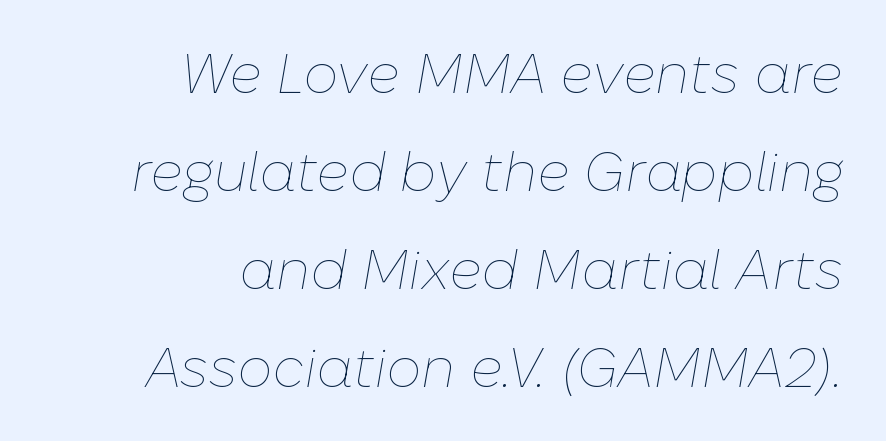
The image shows 55 px thin type, italic (leaning right); set right-aligned, line spacing 1.78x, normal letter spacing, not underlined; low stroke contrast and a medium x-height.
